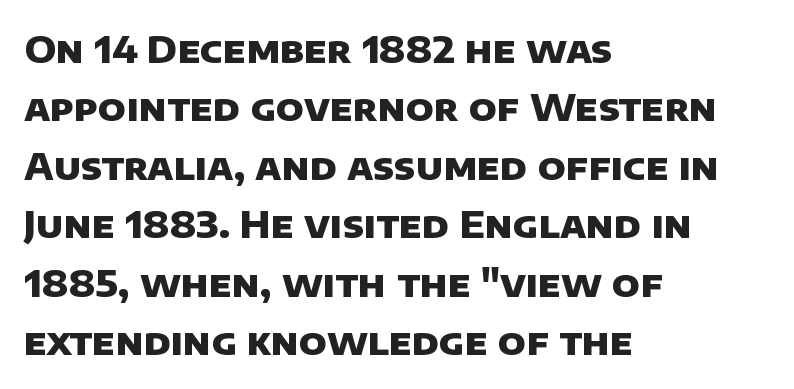
The image shows 37 px heavy sans-serif type; set left-aligned, normal line spacing (1.58x), normal letter spacing, not underlined; low stroke contrast and a large x-height.
